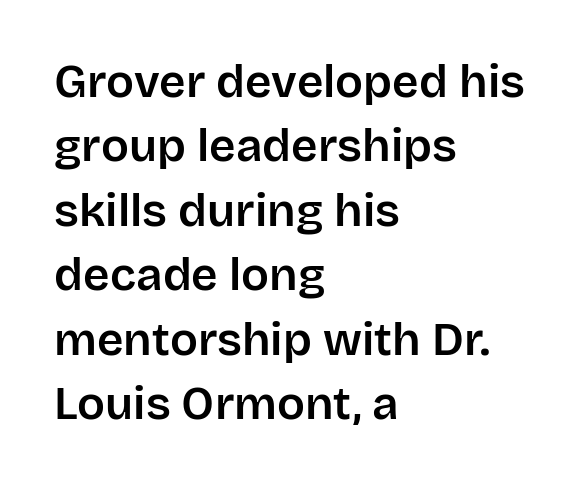
{"serif": "no", "italic": "no", "width": "normal", "stroke_contrast": "low", "x_height": "large", "monospaced": "no", "underline": "no", "align": "left", "line_spacing": "normal", "line_spacing_ratio": 1.4, "letter_spacing": "normal", "letter_spacing_em": 0.0, "glyph_px": 46}
